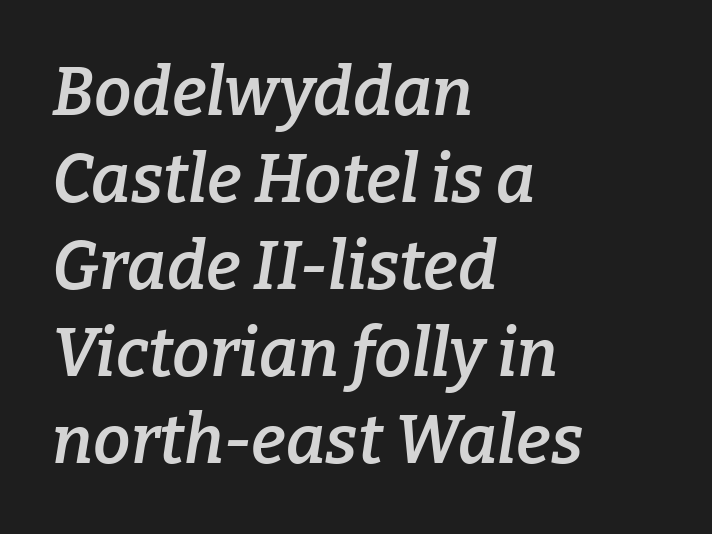
The image shows 67 px semibold serif type, italic (leaning right); set left-aligned, normal line spacing (1.3x), normal letter spacing, not underlined; low stroke contrast and a medium x-height.
